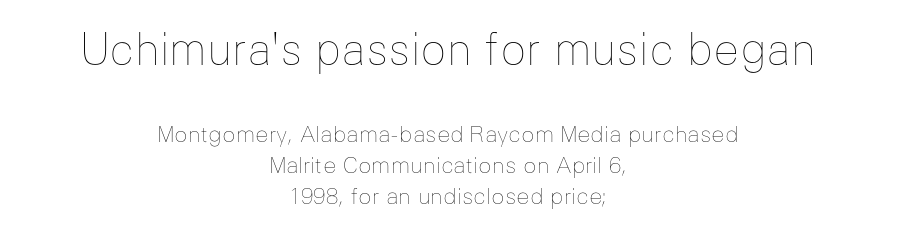
{"italic": "no", "bold": "no", "weight": "thin", "width": "normal", "stroke_contrast": "low", "x_height": "medium", "monospaced": "no", "underline": "no", "align": "center", "line_spacing": "normal", "line_spacing_ratio": 1.41, "letter_spacing": "normal", "letter_spacing_em": 0.0, "larger_block": "first", "size_ratio": 1.95, "glyph_px": 43}
